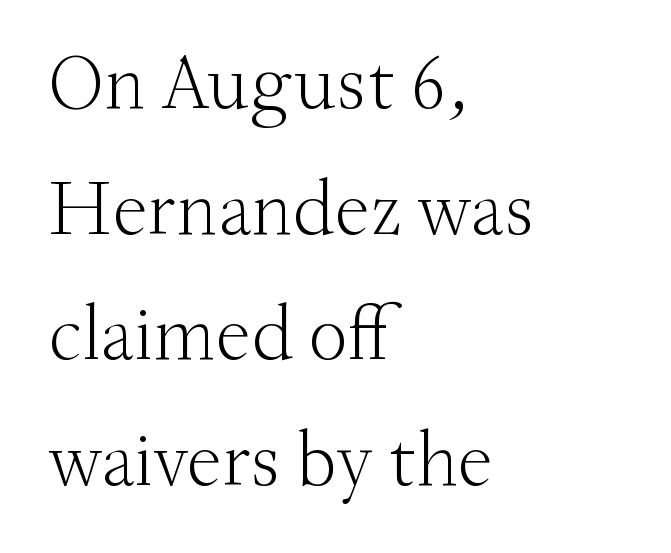
The image shows 79 px light serif type, upright; set left-aligned, normal line spacing (1.59x), normal letter spacing, not underlined; medium stroke contrast and a small x-height.
